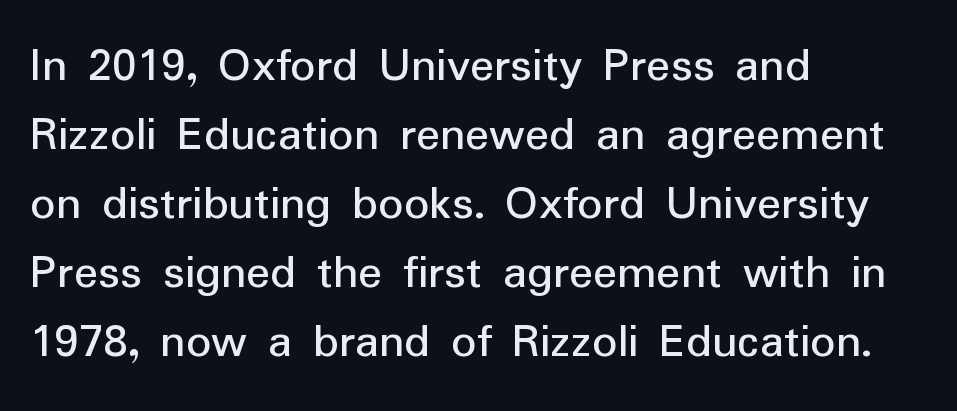
{"serif": "no", "italic": "no", "bold": "no", "weight": "regular", "width": "normal", "stroke_contrast": "low", "x_height": "medium", "monospaced": "no", "underline": "no", "align": "left", "line_spacing": "normal", "line_spacing_ratio": 1.38, "letter_spacing": "normal", "letter_spacing_em": 0.0, "glyph_px": 50}
